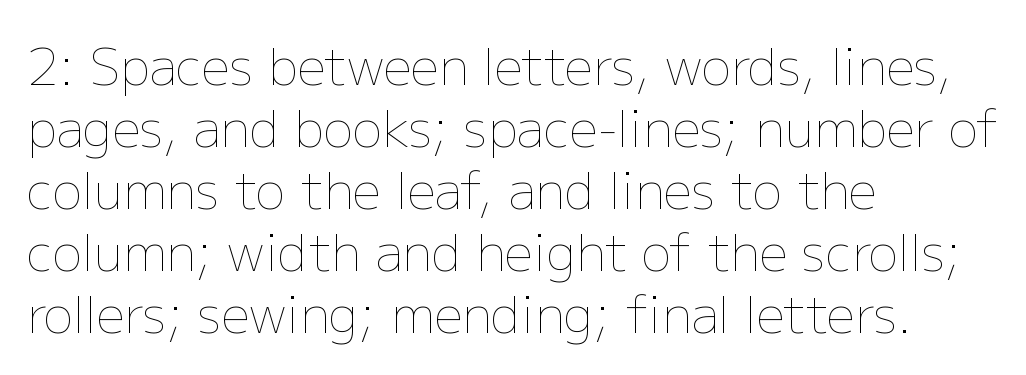
{"italic": "no", "bold": "no", "weight": "thin", "width": "normal", "stroke_contrast": "low", "x_height": "medium", "monospaced": "no", "underline": "no", "align": "left", "line_spacing_ratio": 1.24, "letter_spacing": "normal", "letter_spacing_em": 0.0, "glyph_px": 50}
